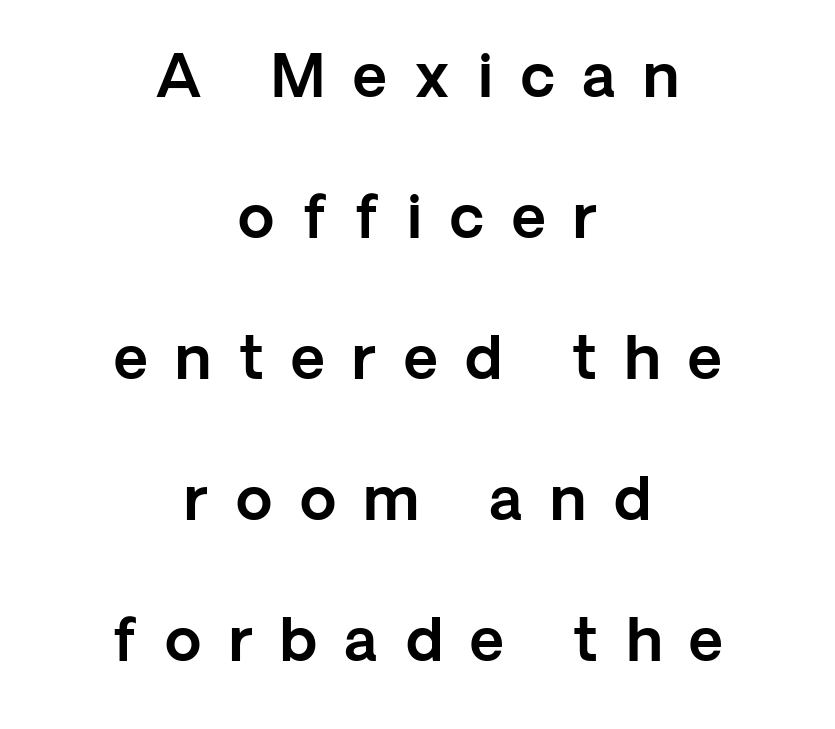
{"serif": "no", "italic": "no", "width": "normal", "x_height": "medium", "monospaced": "no", "underline": "no", "align": "center", "line_spacing": "loose", "line_spacing_ratio": 2.39, "letter_spacing": "wide", "letter_spacing_em": 0.47, "glyph_px": 59}
